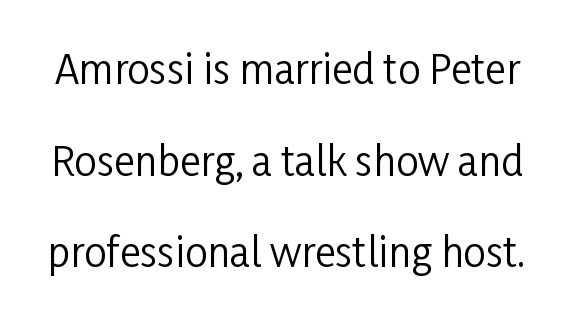
The image shows 40 px regular-weight, condensed sans-serif type, upright; set loose line spacing (2.29x), normal letter spacing, not underlined; low stroke contrast and a medium x-height.
